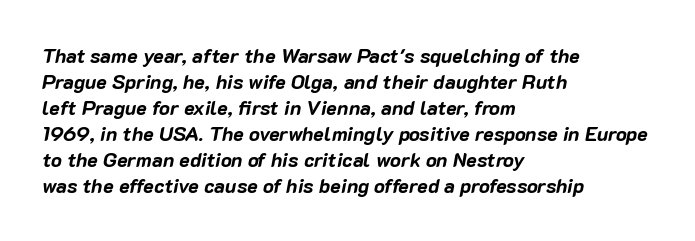
Q: Is the text bold? A: Yes.
Q: Is the text italic (slanted)? A: Yes, it leans right by about 10 degrees.
Q: Is the text underlined? A: No.
Q: How is the paragraph aligned? A: Left-aligned.
Q: Is the spacing between letters normal or unusually wide? A: Normal.
Q: Is the spacing between lines tight, normal or loose? A: Normal.
